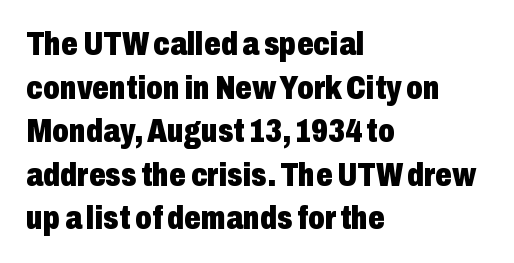
{"serif": "no", "italic": "no", "bold": "yes", "weight": "heavy", "width": "condensed", "stroke_contrast": "low", "x_height": "medium", "monospaced": "no", "underline": "no", "align": "left", "line_spacing": "normal", "line_spacing_ratio": 1.32, "letter_spacing": "normal", "letter_spacing_em": 0.0, "glyph_px": 33}
